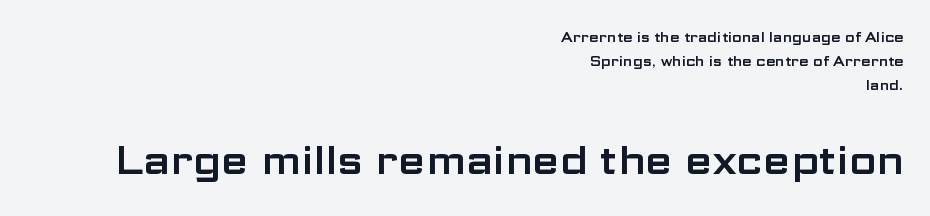
{"serif": "no", "italic": "no", "width": "wide", "stroke_contrast": "low", "x_height": "medium", "monospaced": "no", "underline": "no", "align": "right", "line_spacing_ratio": 1.71, "letter_spacing": "normal", "letter_spacing_em": 0.0, "larger_block": "second", "size_ratio": 2.86, "glyph_px": 40}
